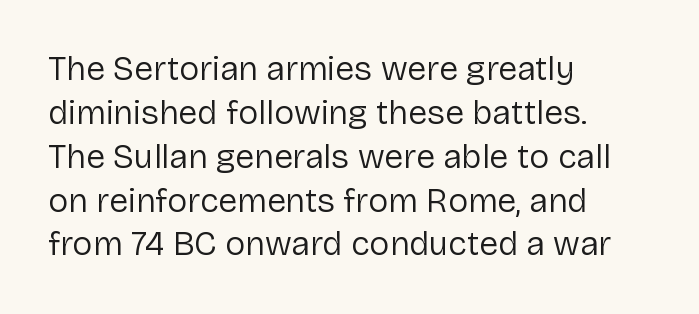
Q: Is the text bold? A: No.
Q: Is the text italic (slanted)? A: No, it is upright.
Q: Is the typeface a serif or a sans-serif typeface? A: Sans-serif.
Q: Is the text underlined? A: No.
Q: How is the paragraph aligned? A: Left-aligned.
Q: Is the spacing between letters normal or unusually wide? A: Normal.
Q: Is the spacing between lines tight, normal or loose? A: Normal.
Q: Width (condensed, normal, or wide)? A: Normal.
Q: Stroke contrast? A: Low.
Q: x-height? A: Medium.
Q: Monospaced? A: No.
